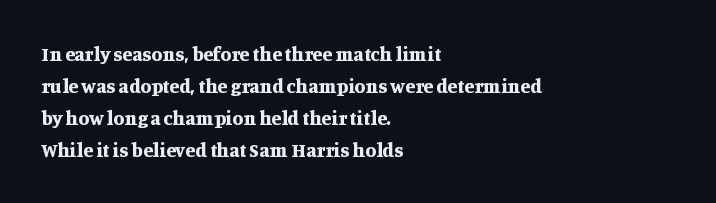
The passage shown is emphatically bold. Clear beneath every line of the passage. Characters remain perfectly vertical along every line. These lines sit exactly where default settings would place them. The horizontal fit of the characters is conventional and even. Each line starts at the same left margin while the right side varies.
